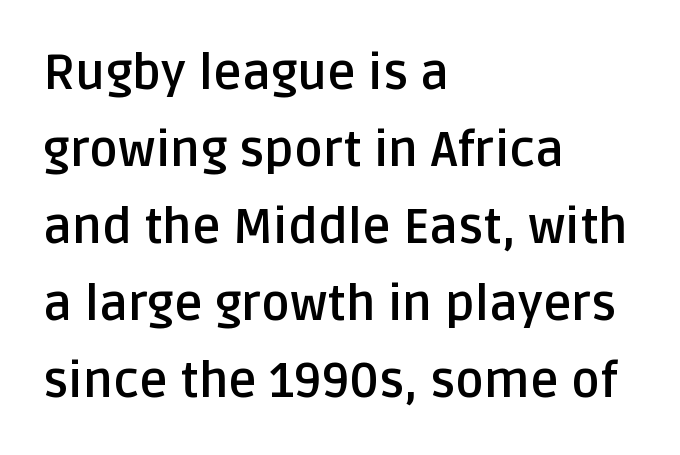
The image shows 49 px semibold sans-serif type, upright; set left-aligned, normal line spacing (1.57x), normal letter spacing, not underlined; low stroke contrast and a large x-height.
